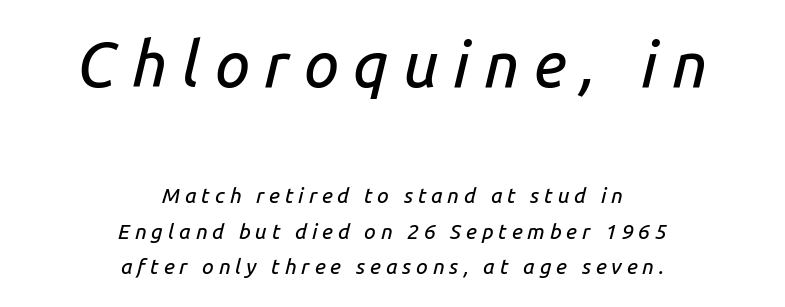
Q: Is the text italic (slanted)? A: Yes, it leans right by about 14 degrees.
Q: Is the text underlined? A: No.
Q: How is the paragraph aligned? A: Centered.
Q: Is the spacing between letters normal or unusually wide? A: Unusually wide.
Q: Is the spacing between lines tight, normal or loose? A: Normal.
Q: Which block of text is set in a larger size, the first (top) or the second (bottom)? A: The first (top) one.
Q: Width (condensed, normal, or wide)? A: Normal.
Q: Stroke contrast? A: Low.
Q: x-height? A: Medium.
Q: Monospaced? A: No.
